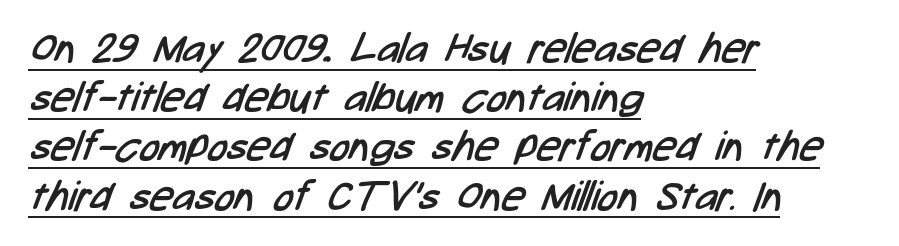
{"serif": "no", "bold": "no", "weight": "regular", "width": "condensed", "stroke_contrast": "low", "x_height": "medium", "monospaced": "no", "underline": "yes", "align": "left", "line_spacing_ratio": 1.2, "letter_spacing": "normal", "letter_spacing_em": 0.0, "glyph_px": 41}
